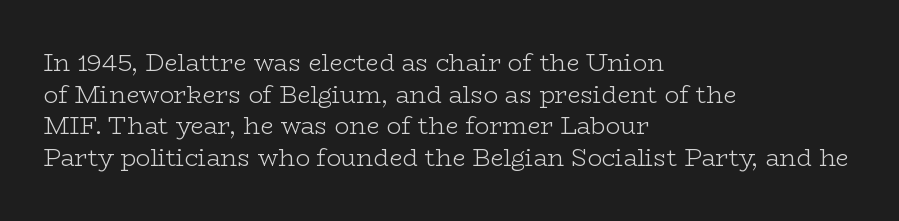
The image shows 24 px text type, upright; set left-aligned, normal line spacing (1.32x), normal letter spacing, not underlined.
